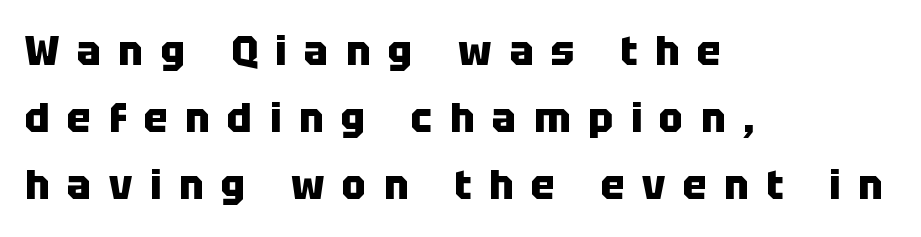
Q: Is the text bold? A: Yes.
Q: Is the text italic (slanted)? A: No, it is upright.
Q: Is the typeface a serif or a sans-serif typeface? A: Sans-serif.
Q: Is the text underlined? A: No.
Q: How is the paragraph aligned? A: Left-aligned.
Q: Is the spacing between letters normal or unusually wide? A: Unusually wide.
Q: Is the spacing between lines tight, normal or loose? A: Normal.
Q: Width (condensed, normal, or wide)? A: Normal.
Q: Stroke contrast? A: Low.
Q: x-height? A: Large.
Q: Monospaced? A: No.
